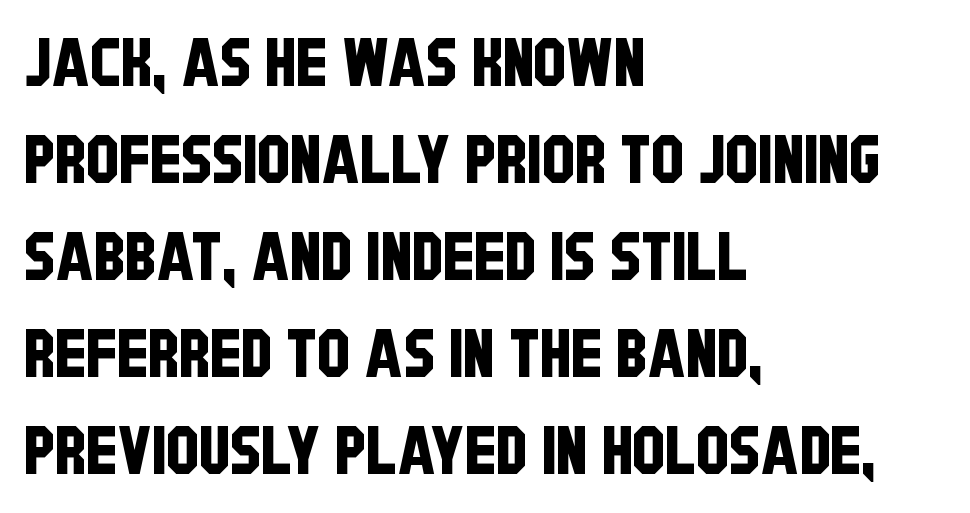
Q: Is the typeface a serif or a sans-serif typeface? A: Sans-serif.
Q: Is the text underlined? A: No.
Q: How is the paragraph aligned? A: Left-aligned.
Q: Is the spacing between letters normal or unusually wide? A: Normal.
Q: Is the spacing between lines tight, normal or loose? A: Normal.
Q: Width (condensed, normal, or wide)? A: Condensed.
Q: Stroke contrast? A: Low.
Q: x-height? A: Large.
Q: Monospaced? A: No.
